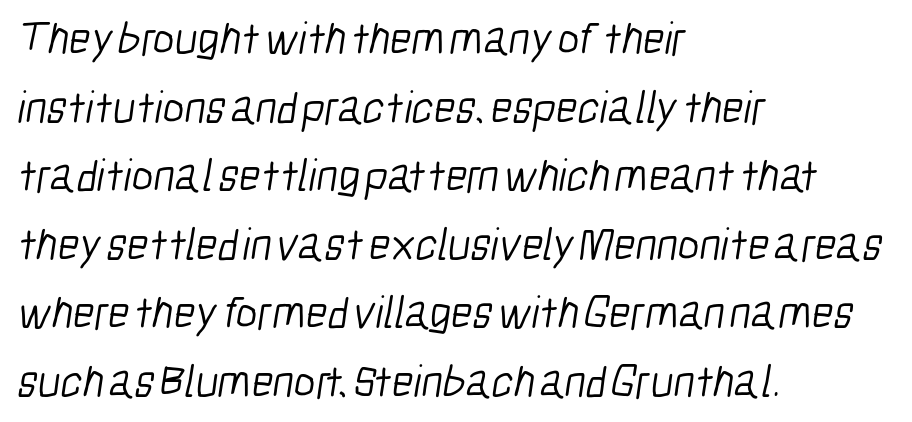
Q: Is the text bold? A: No.
Q: Is the typeface a serif or a sans-serif typeface? A: Sans-serif.
Q: Is the text underlined? A: No.
Q: How is the paragraph aligned? A: Left-aligned.
Q: Is the spacing between letters normal or unusually wide? A: Normal.
Q: Is the spacing between lines tight, normal or loose? A: Normal.
Q: Width (condensed, normal, or wide)? A: Condensed.
Q: Stroke contrast? A: Low.
Q: x-height? A: Medium.
Q: Monospaced? A: No.
